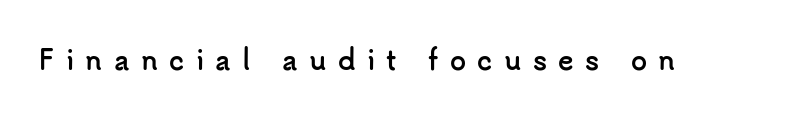
Designer's note — italics off, roman on. How are the letters spaced? Widely, with obvious added tracking. Descenders hang freely into open space. This is heavy type, rendered in bold.
